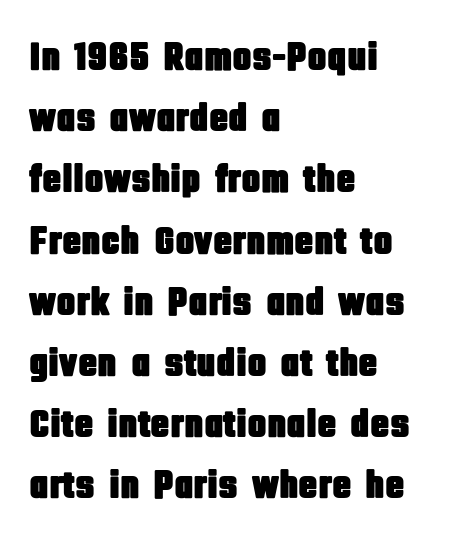
Q: Is the text italic (slanted)? A: No, it is upright.
Q: Is the typeface a serif or a sans-serif typeface? A: Sans-serif.
Q: Is the text underlined? A: No.
Q: How is the paragraph aligned? A: Left-aligned.
Q: Is the spacing between letters normal or unusually wide? A: Normal.
Q: Is the spacing between lines tight, normal or loose? A: Normal.
Q: Width (condensed, normal, or wide)? A: Condensed.
Q: Stroke contrast? A: Low.
Q: x-height? A: Large.
Q: Monospaced? A: No.
